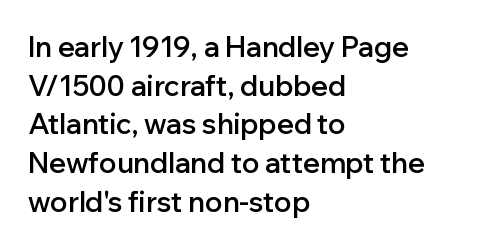
{"serif": "no", "italic": "no", "bold": "semi", "weight": "semibold", "width": "normal", "stroke_contrast": "low", "x_height": "medium", "monospaced": "no", "underline": "no", "align": "left", "line_spacing": "normal", "line_spacing_ratio": 1.38, "letter_spacing": "normal", "letter_spacing_em": 0.0, "glyph_px": 28}
